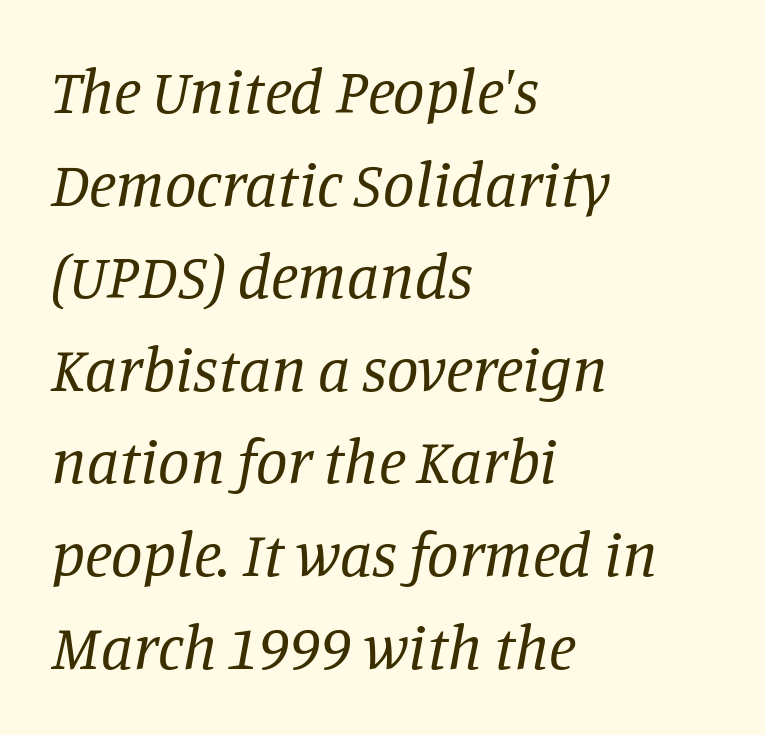
{"serif": "yes", "italic": "yes", "lean": "right", "slant_degrees": 11, "bold": "no", "weight": "regular", "width": "normal", "stroke_contrast": "low", "x_height": "large", "monospaced": "no", "underline": "no", "align": "left", "line_spacing": "normal", "line_spacing_ratio": 1.47, "letter_spacing": "normal", "letter_spacing_em": 0.0, "glyph_px": 63}
